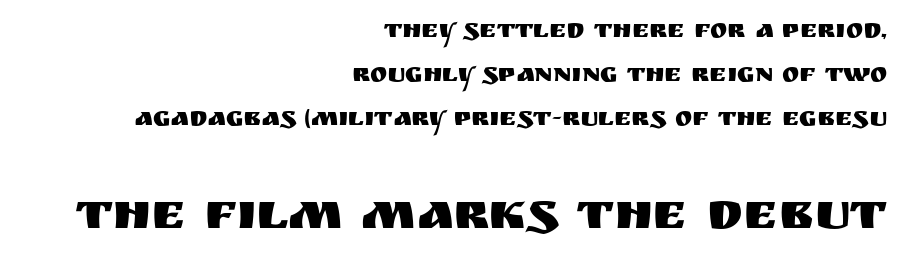
Character size in the trailing block exceeds that of the leading block. Nope, not italic — everything's standing straight. Baseline-to-baseline distance is the conventional proportion of letter height. These lines are composed in type without serifs.
